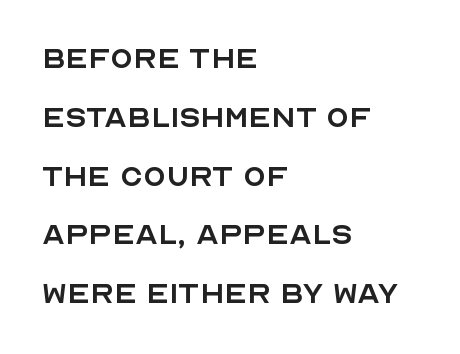
Q: Is the text bold? A: No.
Q: Is the text italic (slanted)? A: No, it is upright.
Q: Is the typeface a serif or a sans-serif typeface? A: Sans-serif.
Q: Is the text underlined? A: No.
Q: How is the paragraph aligned? A: Left-aligned.
Q: Is the spacing between letters normal or unusually wide? A: Normal.
Q: Is the spacing between lines tight, normal or loose? A: Normal.
Q: Width (condensed, normal, or wide)? A: Normal.
Q: x-height? A: Large.
Q: Monospaced? A: No.
